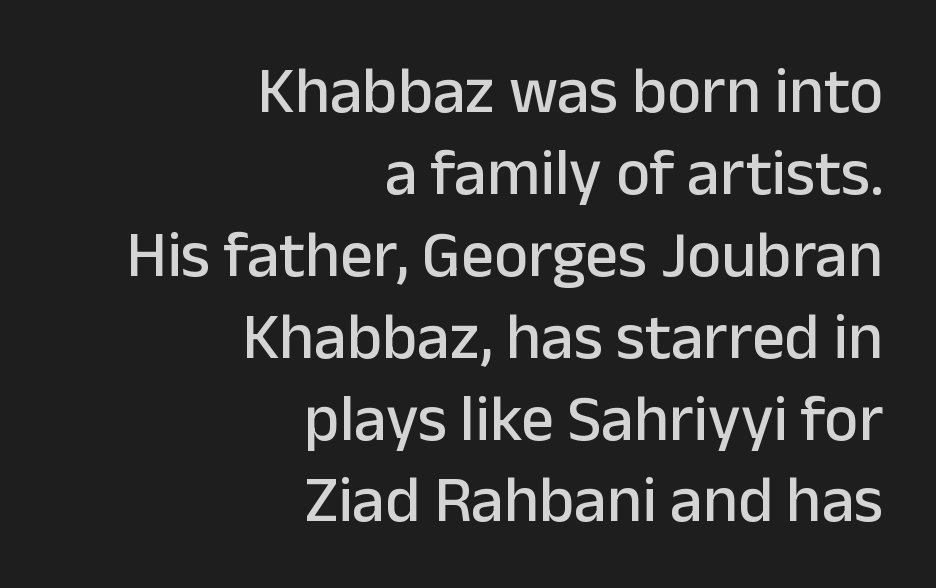
Q: Is the text italic (slanted)? A: No, it is upright.
Q: Is the typeface a serif or a sans-serif typeface? A: Sans-serif.
Q: Is the text underlined? A: No.
Q: How is the paragraph aligned? A: Right-aligned.
Q: Is the spacing between letters normal or unusually wide? A: Normal.
Q: Is the spacing between lines tight, normal or loose? A: Normal.
Q: Width (condensed, normal, or wide)? A: Normal.
Q: Stroke contrast? A: Low.
Q: x-height? A: Medium.
Q: Monospaced? A: No.
